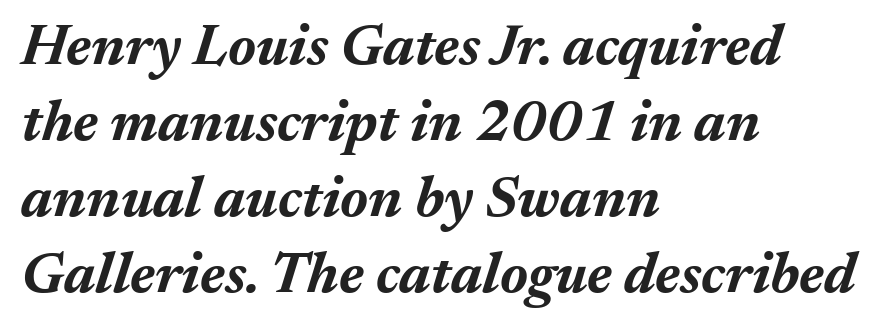
Q: Is the text bold? A: Yes.
Q: Is the text italic (slanted)? A: Yes, it leans right by about 17 degrees.
Q: Is the text underlined? A: No.
Q: How is the paragraph aligned? A: Left-aligned.
Q: Is the spacing between letters normal or unusually wide? A: Normal.
Q: Is the spacing between lines tight, normal or loose? A: Normal.
Q: Width (condensed, normal, or wide)? A: Normal.
Q: Stroke contrast? A: Medium.
Q: x-height? A: Medium.
Q: Monospaced? A: No.
